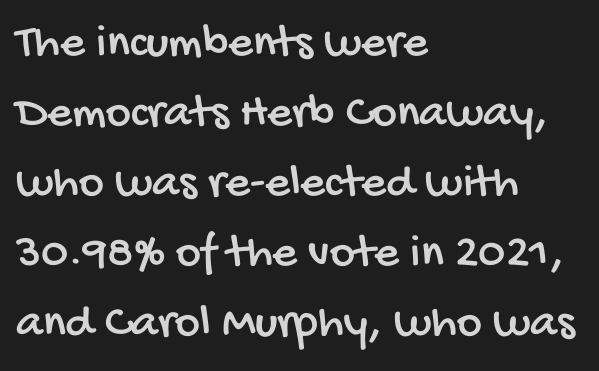
The image shows 48 px condensed sans-serif type; set left-aligned, normal line spacing (1.46x), normal letter spacing, not underlined; low stroke contrast and a large x-height.
